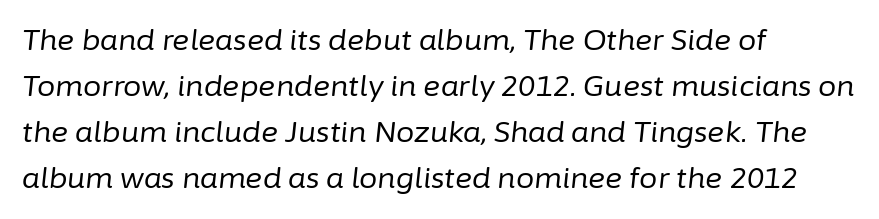
Q: Is the text bold? A: No.
Q: Is the text italic (slanted)? A: Yes, it leans right by about 6 degrees.
Q: Is the text underlined? A: No.
Q: How is the paragraph aligned? A: Left-aligned.
Q: Is the spacing between letters normal or unusually wide? A: Normal.
Q: Is the spacing between lines tight, normal or loose? A: Normal.
Q: Width (condensed, normal, or wide)? A: Normal.
Q: Stroke contrast? A: Low.
Q: x-height? A: Medium.
Q: Monospaced? A: No.
